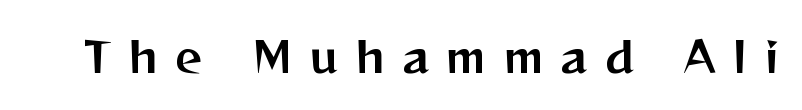
{"serif": "no", "italic": "no", "width": "normal", "stroke_contrast": "medium", "x_height": "medium", "monospaced": "no", "underline": "no", "letter_spacing": "wide", "letter_spacing_em": 0.43, "glyph_px": 42}
